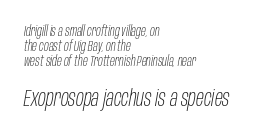
The image shows 23 px text type, italic (leaning right); set left-aligned, tight line spacing (1.06x), normal letter spacing, not underlined; the second (bottom) block is 1.64x larger.
